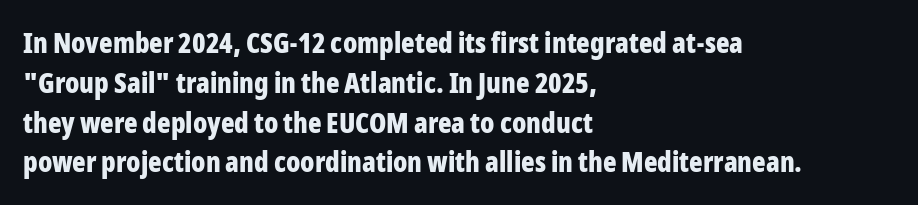
{"serif": "no", "italic": "no", "bold": "yes", "weight": "bold", "width": "condensed", "stroke_contrast": "low", "x_height": "medium", "monospaced": "no", "underline": "no", "align": "left", "line_spacing": "normal", "line_spacing_ratio": 1.42, "letter_spacing": "normal", "letter_spacing_em": 0.0, "glyph_px": 28}
